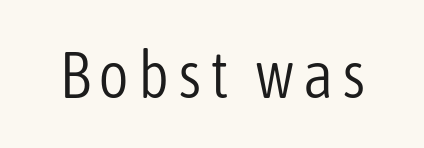
Q: Is the text bold? A: No.
Q: Is the text italic (slanted)? A: No, it is upright.
Q: Is the typeface a serif or a sans-serif typeface? A: Sans-serif.
Q: Is the text underlined? A: No.
Q: Width (condensed, normal, or wide)? A: Condensed.
Q: Stroke contrast? A: Low.
Q: x-height? A: Medium.
Q: Monospaced? A: No.
